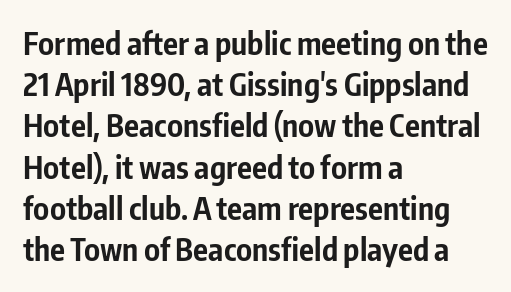
The setting favours the left margin, as ordinary paragraphs usually do. Observe the absence of serifs on each vertical stroke in this sample. You could call the tracking neutral — neither tight nor loose. Honestly, there is no underline to notice here at all.
